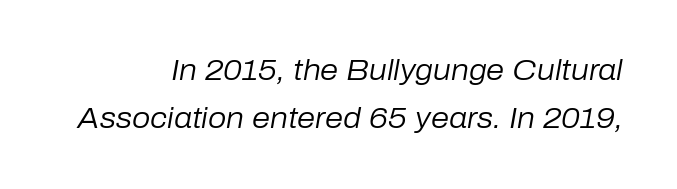
The text carries the slant typical of an italic or oblique font. The face used here is proportionally spaced, like ordinary book or web type. Letters rest on an invisible, unmarked baseline. You could call the tracking neutral — neither tight nor loose. Layout note: lines flush right. No heavy texture on the line: the type isn't bold.
